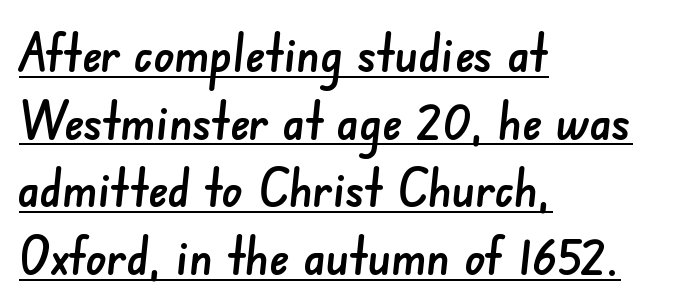
Q: Is the typeface a serif or a sans-serif typeface? A: Sans-serif.
Q: Is the text underlined? A: Yes.
Q: How is the paragraph aligned? A: Left-aligned.
Q: Is the spacing between letters normal or unusually wide? A: Normal.
Q: Is the spacing between lines tight, normal or loose? A: Normal.
Q: Width (condensed, normal, or wide)? A: Normal.
Q: Stroke contrast? A: Low.
Q: x-height? A: Small.
Q: Monospaced? A: No.
